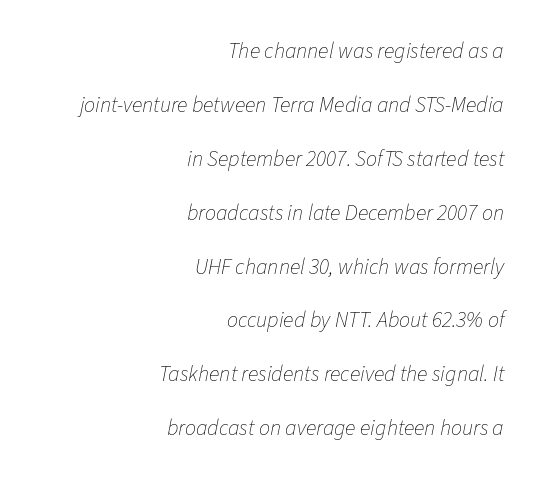
Q: Is the text bold? A: No.
Q: Is the text italic (slanted)? A: Yes, it leans right by about 11 degrees.
Q: Is the text underlined? A: No.
Q: How is the paragraph aligned? A: Right-aligned.
Q: Is the spacing between letters normal or unusually wide? A: Normal.
Q: Is the spacing between lines tight, normal or loose? A: Loose.
